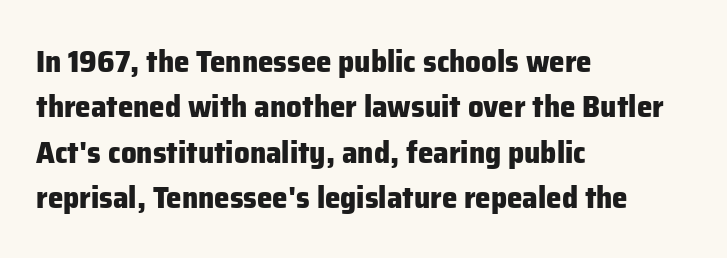
{"serif": "no", "italic": "no", "bold": "yes", "weight": "heavy", "width": "normal", "stroke_contrast": "low", "x_height": "medium", "monospaced": "no", "underline": "no", "align": "left", "line_spacing": "normal", "line_spacing_ratio": 1.46, "letter_spacing": "normal", "letter_spacing_em": 0.0, "glyph_px": 31}
